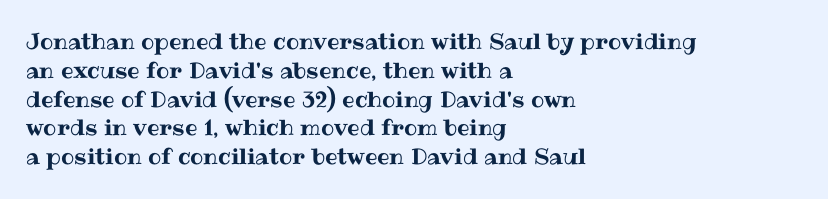
Q: Is the text italic (slanted)? A: No, it is upright.
Q: Is the text underlined? A: No.
Q: How is the paragraph aligned? A: Left-aligned.
Q: Is the spacing between letters normal or unusually wide? A: Normal.
Q: Is the spacing between lines tight, normal or loose? A: Normal.
